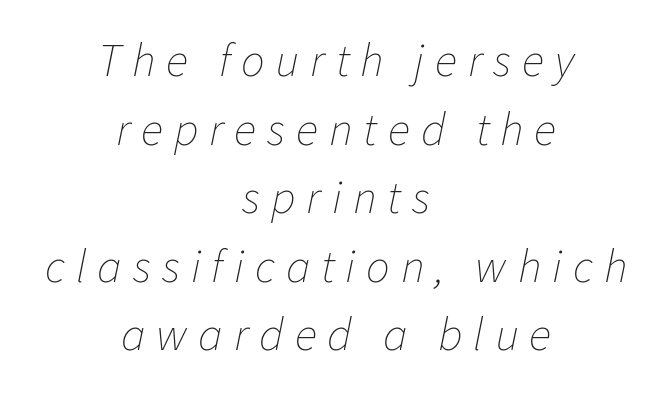
The image shows 47 px thin type, italic (leaning right); set centered, normal line spacing (1.46x), unusually wide letter spacing (+0.23 em), not underlined; low stroke contrast and a medium x-height.
